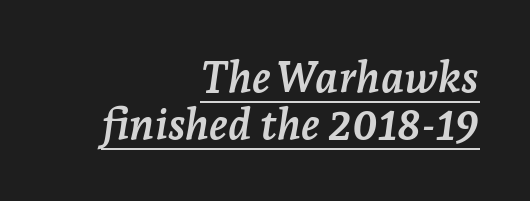
The image shows 43 px semibold serif type, italic (leaning right); set right-aligned, tight line spacing (1.09x), normal letter spacing, underlined; low stroke contrast and a medium x-height.
